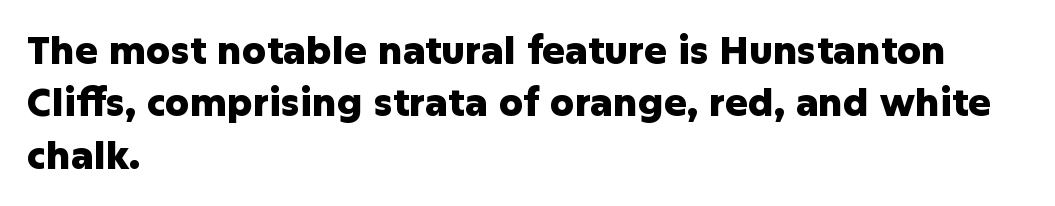
{"serif": "no", "italic": "no", "bold": "yes", "weight": "heavy", "width": "normal", "stroke_contrast": "low", "x_height": "medium", "monospaced": "no", "underline": "no", "align": "left", "line_spacing": "normal", "line_spacing_ratio": 1.38, "letter_spacing": "normal", "letter_spacing_em": 0.0, "glyph_px": 38}
